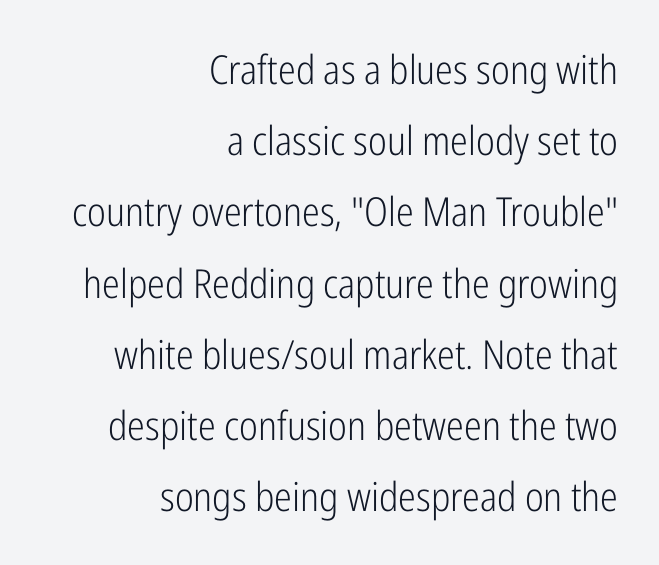
The image shows 40 px light, condensed sans-serif type, upright; set right-aligned, line spacing 1.78x, normal letter spacing, not underlined; low stroke contrast and a medium x-height.
